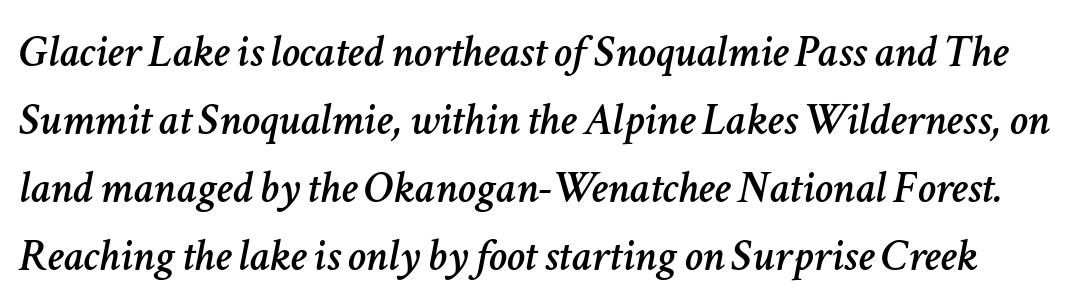
Q: Is the text italic (slanted)? A: Yes, it leans right by about 11 degrees.
Q: Is the text underlined? A: No.
Q: Is the spacing between letters normal or unusually wide? A: Normal.
Q: Is the spacing between lines tight, normal or loose? A: Normal.
Q: Width (condensed, normal, or wide)? A: Normal.
Q: Stroke contrast? A: Low.
Q: x-height? A: Medium.
Q: Monospaced? A: No.
